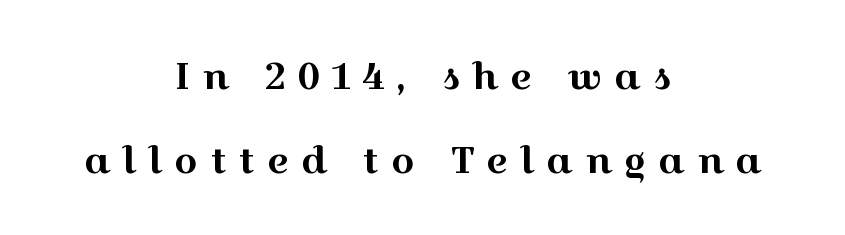
The image shows 37 px wide serif type, upright; set centered, loose line spacing (2.27x), unusually wide letter spacing (+0.33 em), not underlined; a medium x-height.
